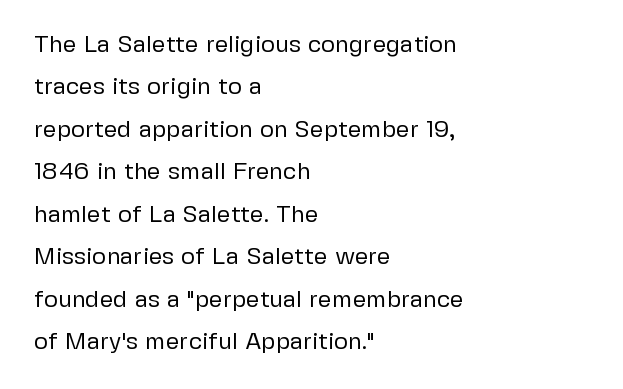
The image shows 24 px text type, upright; set left-aligned, line spacing 1.77x, normal letter spacing, not underlined.
